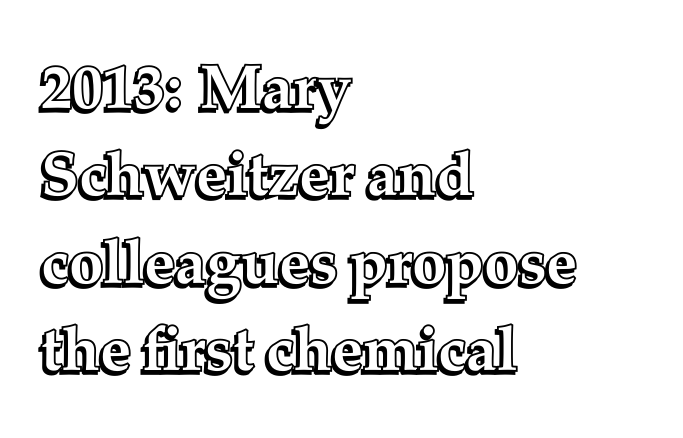
A typesetter would call this proportional, since set widths differ per character. Glance below the letters and you will spot only blank space. Upright lettering throughout. Short and long lines alike share a common starting point at left.
